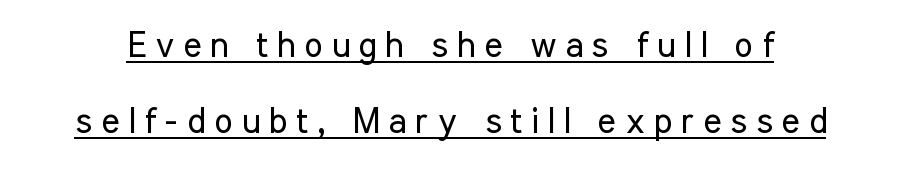
Underlining? Definitely there. Stroke mass is kept to a normal reading level or below. Students, note that the glyphs here are deliberately spaced far apart. Posture: vertical. The face used here is proportionally spaced, like ordinary book or web type. A typesetter would label this face a sans.
